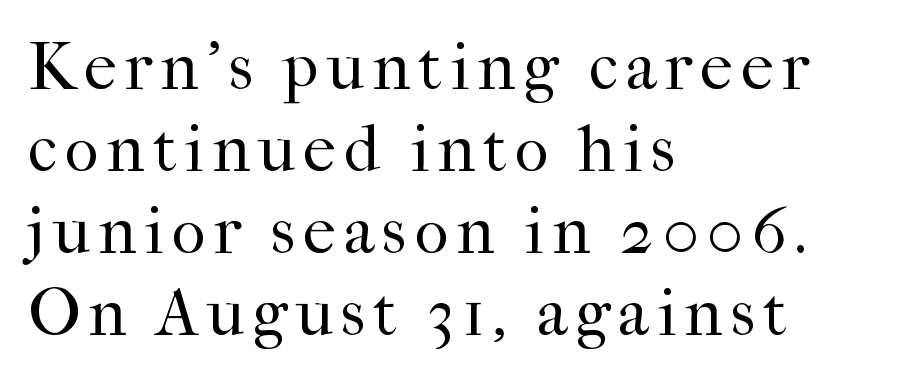
{"serif": "yes", "italic": "no", "bold": "no", "weight": "regular", "width": "normal", "stroke_contrast": "high", "x_height": "medium", "monospaced": "no", "underline": "no", "align": "left", "line_spacing_ratio": 1.24, "glyph_px": 66}
